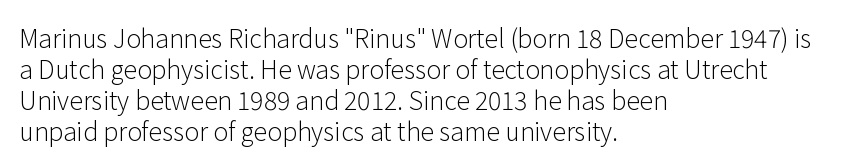
{"italic": "no", "bold": "no", "underline": "no", "align": "left", "line_spacing_ratio": 1.24, "letter_spacing": "normal", "letter_spacing_em": 0.0, "glyph_px": 25}
